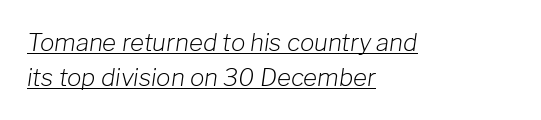
{"italic": "yes", "lean": "right", "slant_degrees": 8, "bold": "no", "underline": "yes", "align": "left", "line_spacing": "normal", "line_spacing_ratio": 1.47, "letter_spacing": "normal", "letter_spacing_em": 0.0, "glyph_px": 24}
